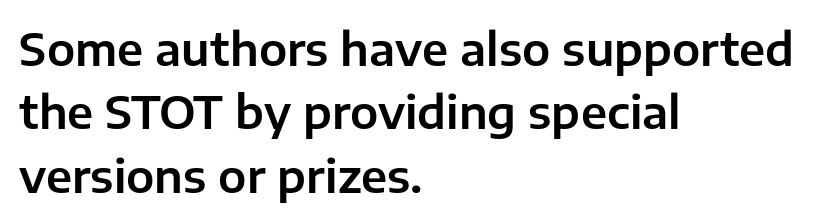
The image shows 45 px sans-serif type, upright; set left-aligned, normal line spacing (1.41x), normal letter spacing, not underlined; low stroke contrast and a medium x-height.
